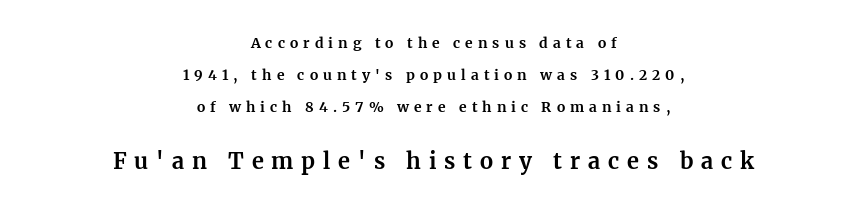
{"italic": "no", "bold": "yes", "underline": "no", "align": "center", "line_spacing": "loose", "line_spacing_ratio": 2.28, "letter_spacing": "wide", "letter_spacing_em": 0.36, "larger_block": "second", "size_ratio": 1.57, "glyph_px": 22}
